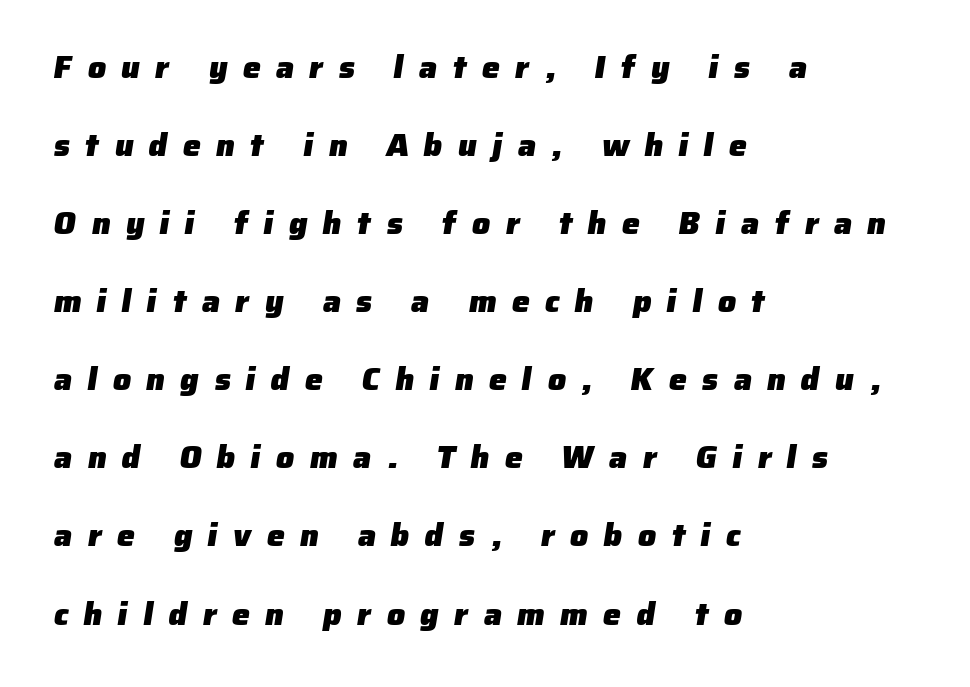
Words float on clear page, feet unadorned. Look at the tracking — it's clearly loosened, letters drifting apart. Reading down the column, the eye jumps a long way to each next line. How heavy is the stroke? Heavy — this is a bold. Short and long lines alike share a common starting point at left. This sample has the flowing, uneven cadence of proportional lettering.
